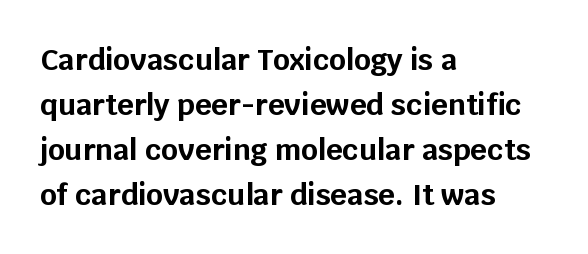
{"serif": "no", "italic": "no", "bold": "yes", "weight": "bold", "width": "normal", "stroke_contrast": "low", "x_height": "large", "monospaced": "no", "underline": "no", "align": "left", "line_spacing": "normal", "line_spacing_ratio": 1.55, "letter_spacing": "normal", "letter_spacing_em": 0.0, "glyph_px": 29}
